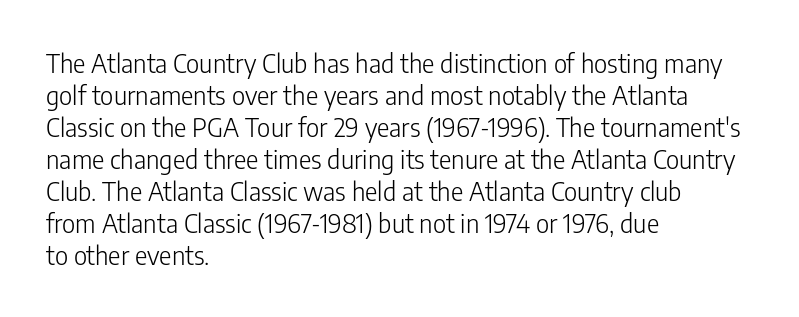
Q: Is the text bold? A: No.
Q: Is the text italic (slanted)? A: No, it is upright.
Q: Is the text underlined? A: No.
Q: How is the paragraph aligned? A: Left-aligned.
Q: Is the spacing between letters normal or unusually wide? A: Normal.
